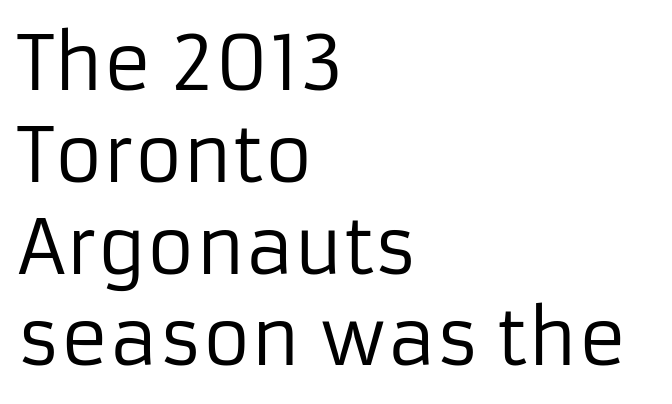
Line starts are locked; line ends wander. These lines are composed in type without serifs. Words float on clear page, feet unadorned. The cut favours lightness, reaching ordinary text weight at its darkest.
